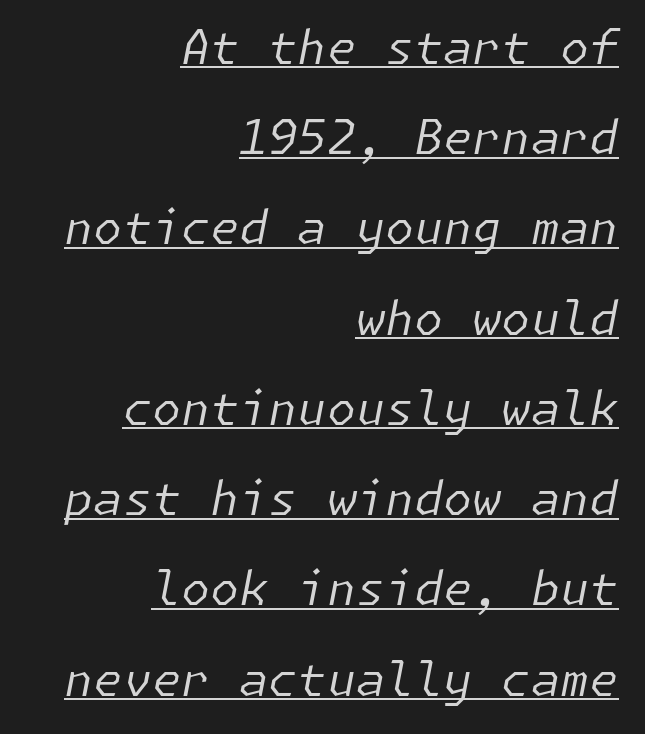
Q: Is the text bold? A: No.
Q: Is the text italic (slanted)? A: Yes, it leans right by about 11 degrees.
Q: Is the text underlined? A: Yes.
Q: How is the paragraph aligned? A: Right-aligned.
Q: Is the spacing between letters normal or unusually wide? A: Normal.
Q: Is the spacing between lines tight, normal or loose? A: Loose.
Q: Width (condensed, normal, or wide)? A: Normal.
Q: Stroke contrast? A: Low.
Q: x-height? A: Medium.
